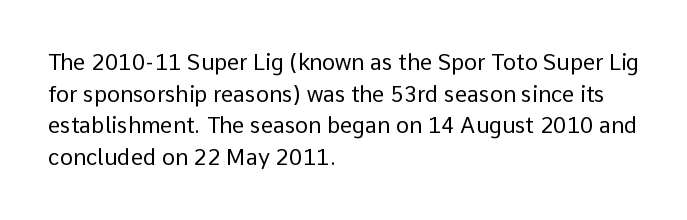
The image shows 22 px text type, upright; set left-aligned, normal line spacing (1.44x), normal letter spacing, not underlined.
